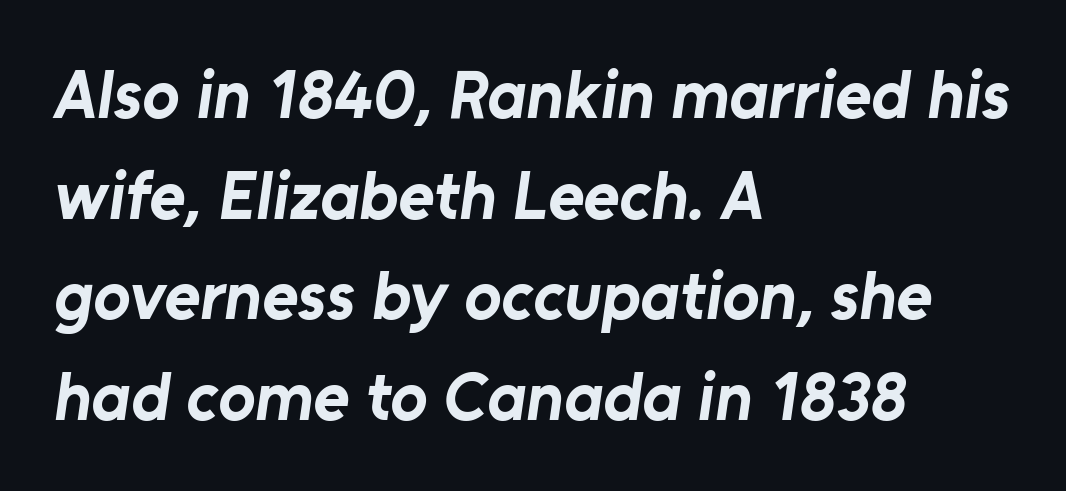
Is there much room between lines? A standard amount, neither cramped nor airy. Does the copy run flush right? No — it runs flush left. The letters are bold, with thick, heavy strokes. The face used here is proportionally spaced, like ordinary book or web type. Are there feet on the stems? There aren't — it's a sans.
